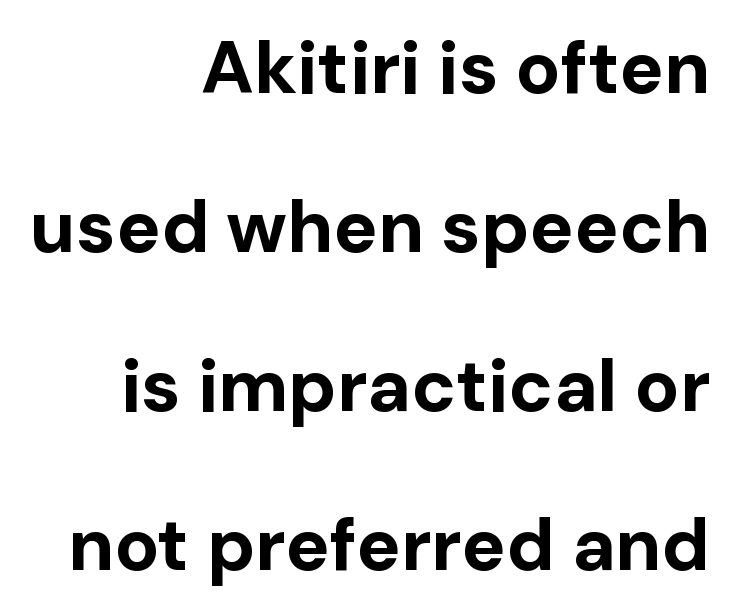
The image shows 74 px bold sans-serif type, upright; set right-aligned, loose line spacing (2.15x), normal letter spacing, not underlined; low stroke contrast and a medium x-height.
